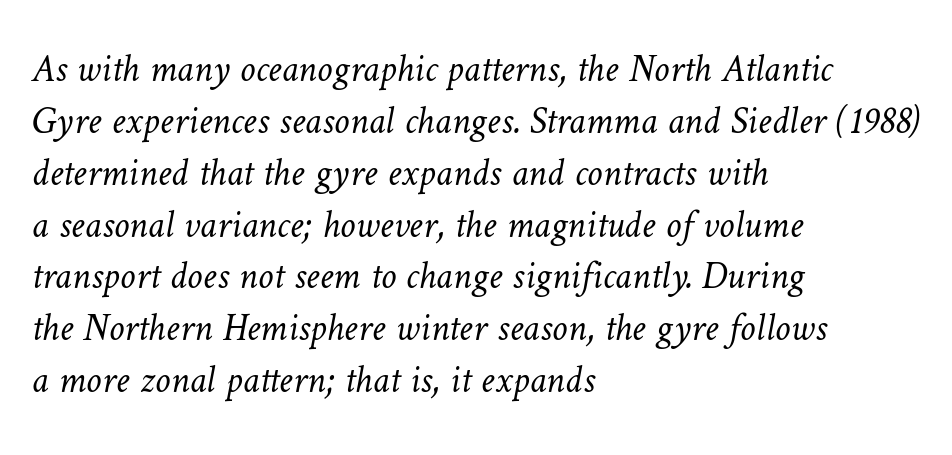
These lines are rendered in a variable-pitch font. How are the letters spaced? Ordinarily, with no added tracking. Underlining? Definitely not there. Bold? No — there's no thickening of the strokes.
